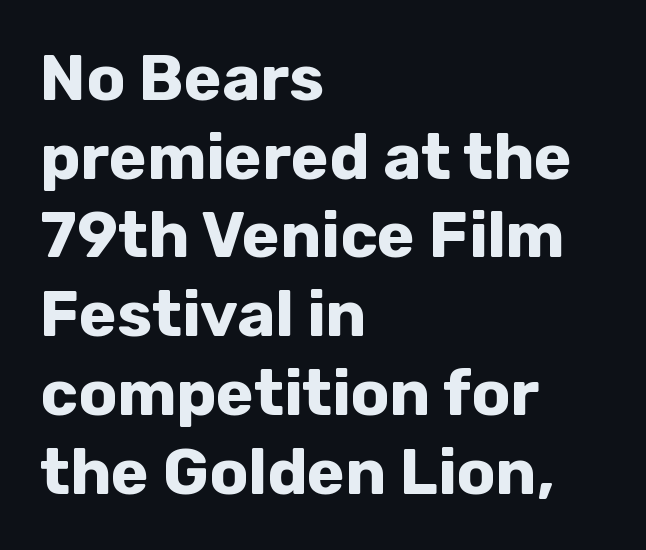
Do the characters align in a grid? No, the font is proportional. The letters stand upright; this is a roman face. Honestly, the letter spacing is just normal — you wouldn't notice it. These words are printed bold, with thick strokes throughout. The strip under each line holds only bare page. Each line starts at the same left margin while the right side varies.
